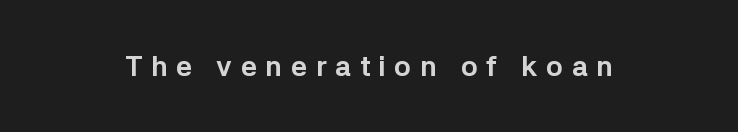
{"serif": "no", "italic": "no", "bold": "yes", "weight": "bold", "width": "normal", "stroke_contrast": "low", "x_height": "medium", "monospaced": "no", "underline": "no", "letter_spacing": "wide", "letter_spacing_em": 0.31, "glyph_px": 28}
